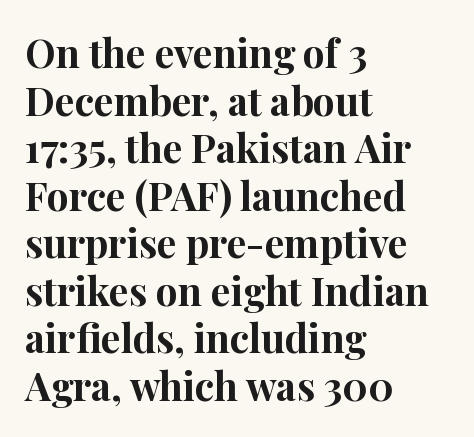
{"serif": "yes", "italic": "no", "bold": "yes", "weight": "bold", "width": "normal", "stroke_contrast": "high", "x_height": "medium", "monospaced": "no", "underline": "no", "align": "left", "line_spacing_ratio": 1.22, "letter_spacing": "normal", "letter_spacing_em": 0.0, "glyph_px": 39}
